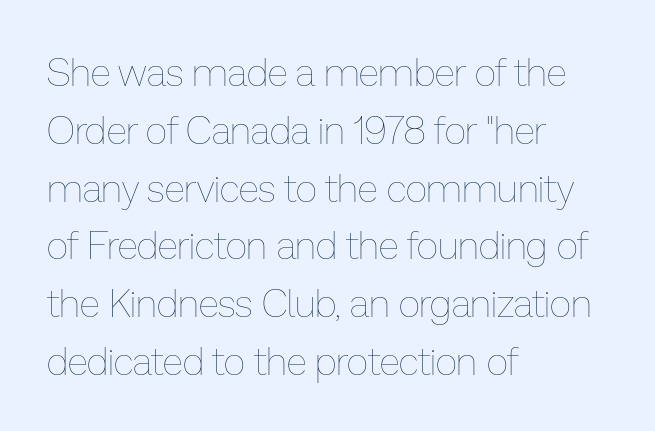
In terms of leading, this rendering sits right in the middle. Note the varied advance widths — an 'i' is clearly narrower than an 'm'. The lines in this sample share a left origin and differ only in where they stop. Weight: in the light-to-regular range. Quick note: underline off. Unlike italic type, these characters show no tilt at all.
